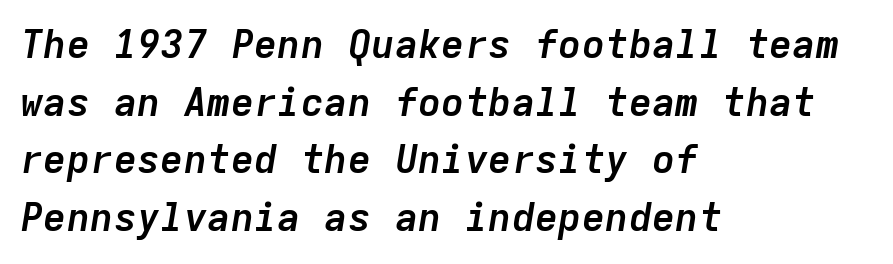
The image shows 39 px semibold type, italic (leaning right), monospaced; set left-aligned, normal line spacing (1.48x), normal letter spacing, not underlined; low stroke contrast and a medium x-height.
